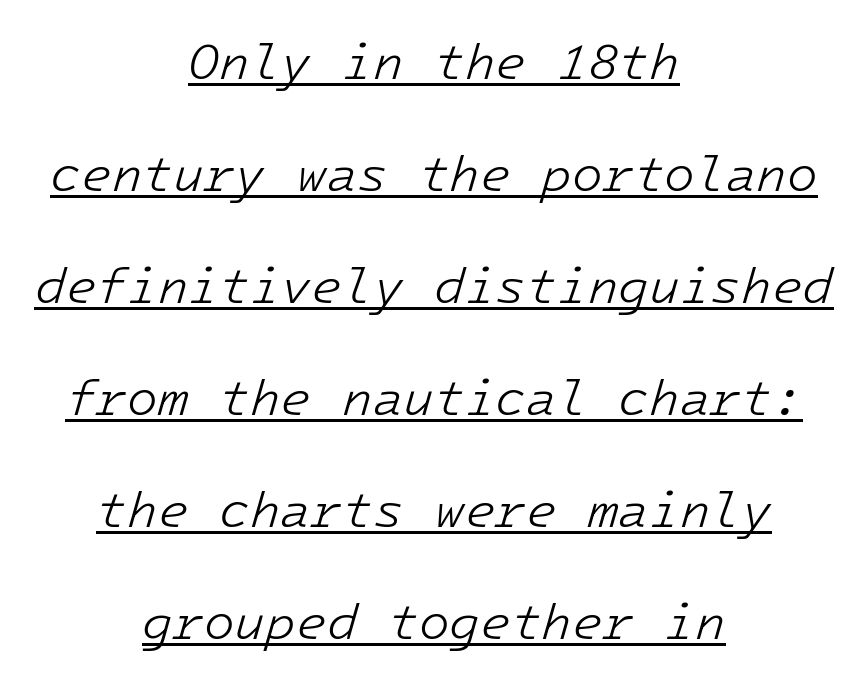
Q: Is the text bold? A: No.
Q: Is the text italic (slanted)? A: Yes, it leans right by about 16 degrees.
Q: Is the text underlined? A: Yes.
Q: How is the paragraph aligned? A: Centered.
Q: Is the spacing between letters normal or unusually wide? A: Normal.
Q: Is the spacing between lines tight, normal or loose? A: Loose.
Q: Width (condensed, normal, or wide)? A: Normal.
Q: Stroke contrast? A: Low.
Q: x-height? A: Medium.
Q: Monospaced? A: Yes.
